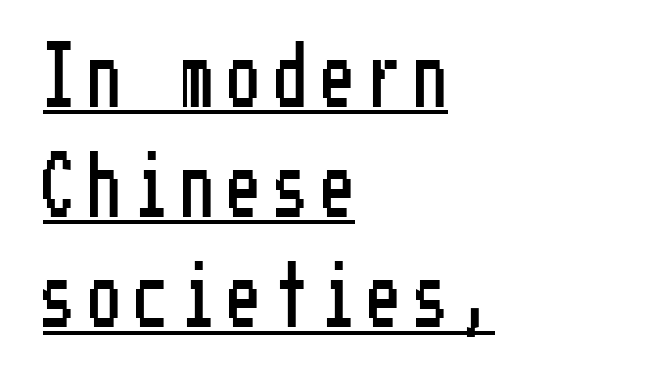
The typography opts for an upright posture over an oblique one. Loose tracking; the words dissolve into strings of separated letters. The face used here is a sans, in the tradition of grotesques and geometrics. This rendering uses left alignment, leaving the right contour irregular.
